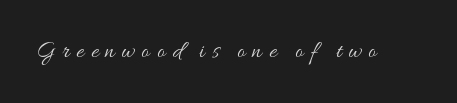
The image shows 24 px text type; set unusually wide letter spacing (+0.28 em), not underlined.
